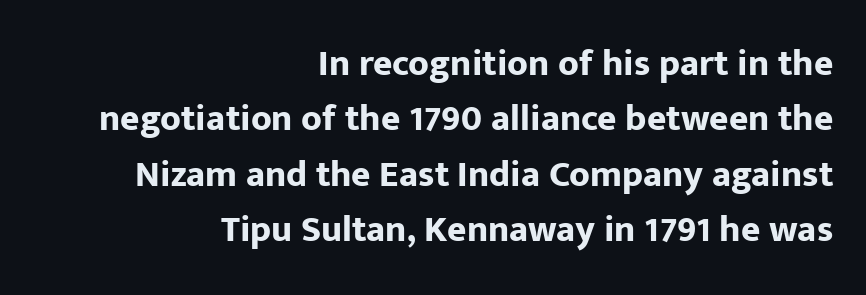
The image shows 37 px bold sans-serif type, upright; set right-aligned, normal line spacing (1.5x), normal letter spacing, not underlined; low stroke contrast and a medium x-height.
